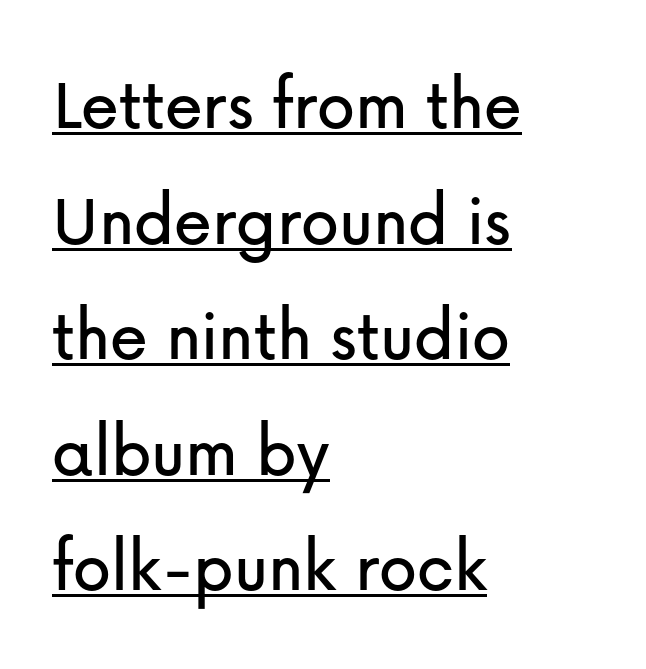
Q: Is the text italic (slanted)? A: No, it is upright.
Q: Is the typeface a serif or a sans-serif typeface? A: Sans-serif.
Q: Is the text underlined? A: Yes.
Q: How is the paragraph aligned? A: Left-aligned.
Q: Is the spacing between letters normal or unusually wide? A: Normal.
Q: Is the spacing between lines tight, normal or loose? A: Normal.
Q: Width (condensed, normal, or wide)? A: Normal.
Q: Stroke contrast? A: Low.
Q: x-height? A: Medium.
Q: Monospaced? A: No.
